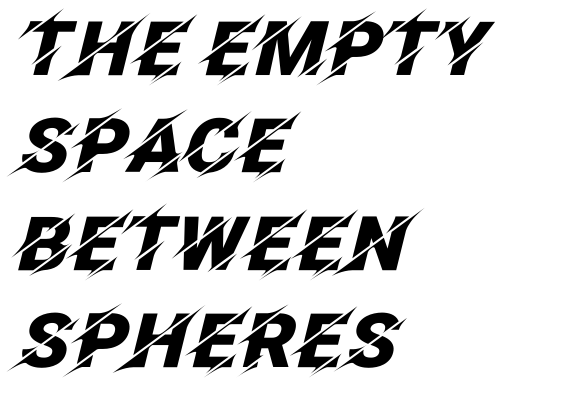
{"italic": "yes", "lean": "right", "slant_degrees": 12, "bold": "yes", "weight": "heavy", "width": "normal", "stroke_contrast": "low", "x_height": "large", "monospaced": "no", "underline": "no", "align": "left", "line_spacing": "normal", "line_spacing_ratio": 1.3, "letter_spacing": "normal", "letter_spacing_em": 0.0, "glyph_px": 75}
